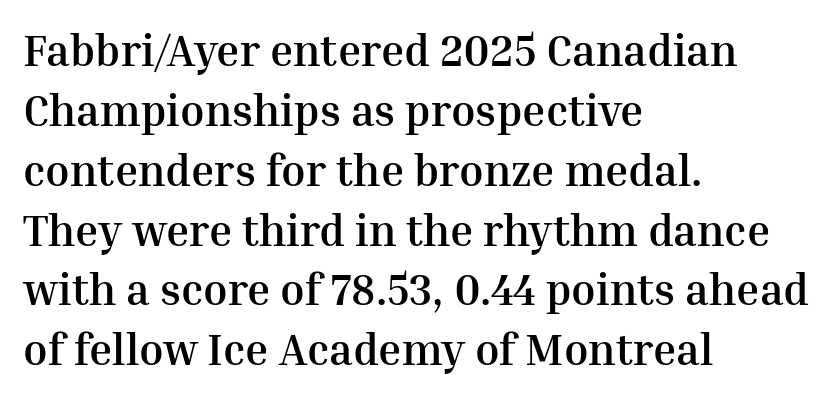
The words here are not underlined. Unlike a clean sans, this face finishes its strokes with serifs. Summary of vertical rhythm: regular, with standard interline spacing. The text block is weighted toward the left margin, trailing off unevenly rightward. Thick stems and heavy bowls — unmistakably bold. Characters remain perfectly vertical along every line.
